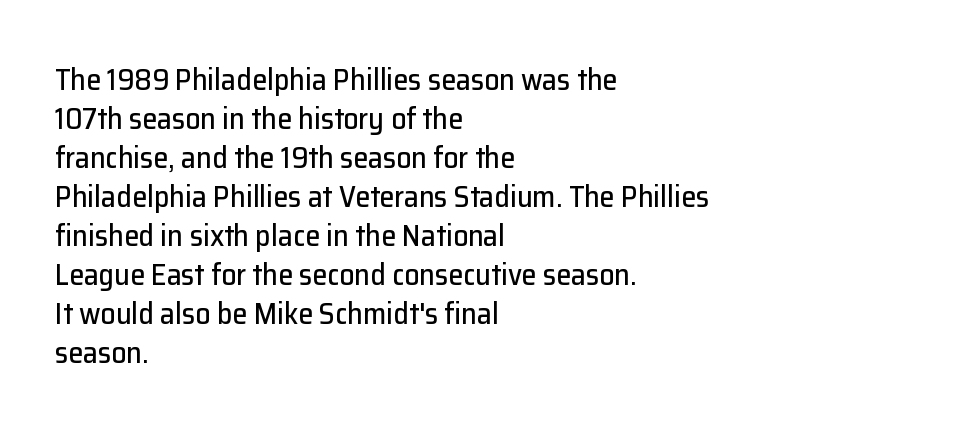
The image shows 30 px sans-serif type, upright; set left-aligned, normal line spacing (1.3x), normal letter spacing, not underlined; low stroke contrast and a medium x-height.
